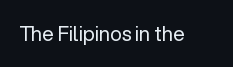
{"italic": "no", "bold": "no", "underline": "no", "letter_spacing": "normal", "letter_spacing_em": 0.0, "glyph_px": 20}
